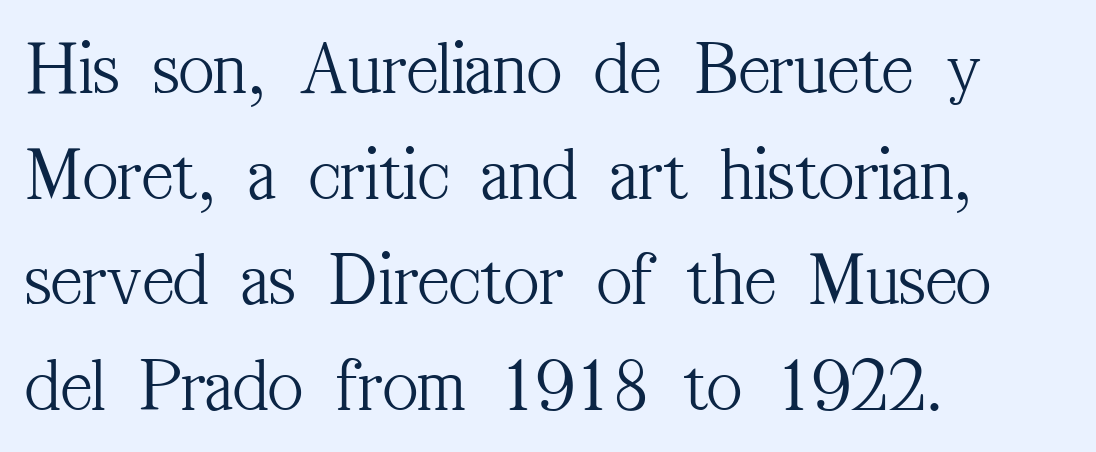
Q: Is the text bold? A: No.
Q: Is the text italic (slanted)? A: No, it is upright.
Q: Is the typeface a serif or a sans-serif typeface? A: Serif.
Q: Is the text underlined? A: No.
Q: How is the paragraph aligned? A: Left-aligned.
Q: Is the spacing between letters normal or unusually wide? A: Normal.
Q: Is the spacing between lines tight, normal or loose? A: Normal.
Q: Width (condensed, normal, or wide)? A: Condensed.
Q: Stroke contrast? A: Medium.
Q: x-height? A: Medium.
Q: Monospaced? A: No.
